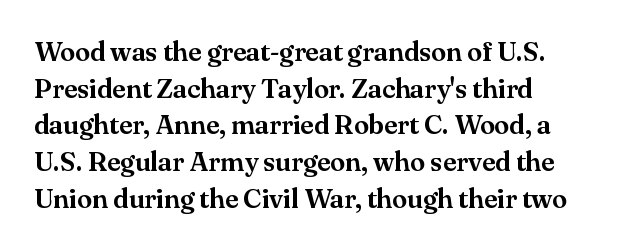
{"italic": "no", "underline": "no", "align": "left", "line_spacing": "normal", "line_spacing_ratio": 1.36, "letter_spacing": "normal", "letter_spacing_em": 0.0, "glyph_px": 27}
